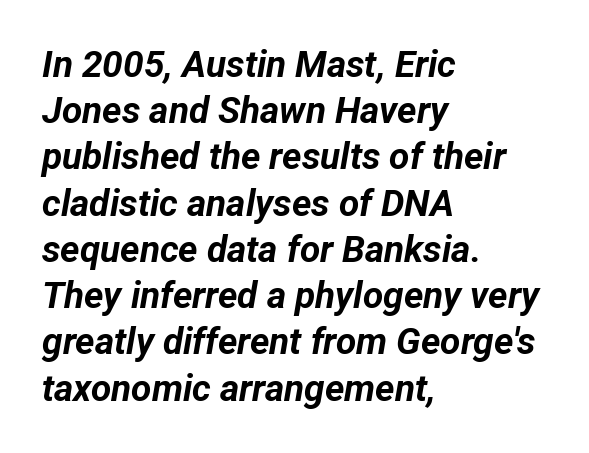
Q: Is the text bold? A: Yes.
Q: Is the text italic (slanted)? A: Yes, it leans right by about 12 degrees.
Q: Is the text underlined? A: No.
Q: How is the paragraph aligned? A: Left-aligned.
Q: Is the spacing between letters normal or unusually wide? A: Normal.
Q: Is the spacing between lines tight, normal or loose? A: Normal.
Q: Width (condensed, normal, or wide)? A: Normal.
Q: Stroke contrast? A: Low.
Q: x-height? A: Medium.
Q: Monospaced? A: No.
